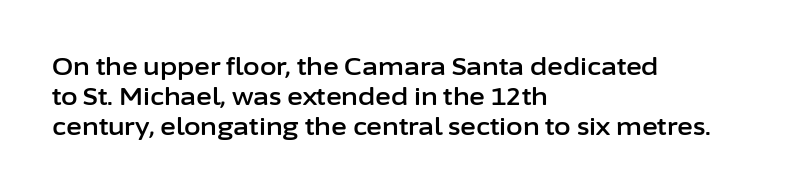
The image shows 24 px text type, upright; set left-aligned, normal line spacing (1.26x), normal letter spacing, not underlined.
